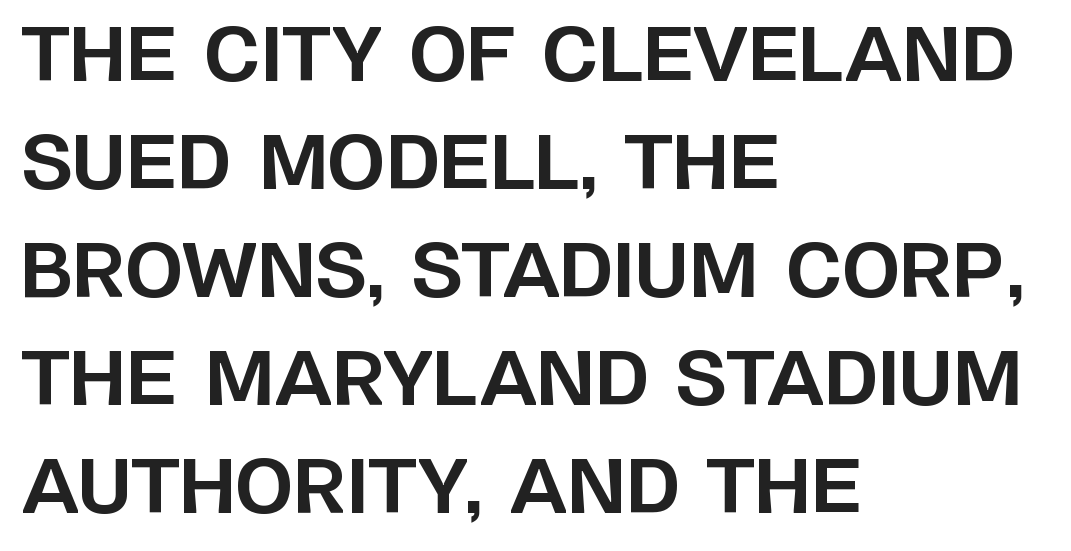
Line beginnings align vertically; line endings do not. Nobody touched the tracking dial on this one. Regarding serifs, this sample does without them. Letters rest on an invisible, unmarked baseline.
